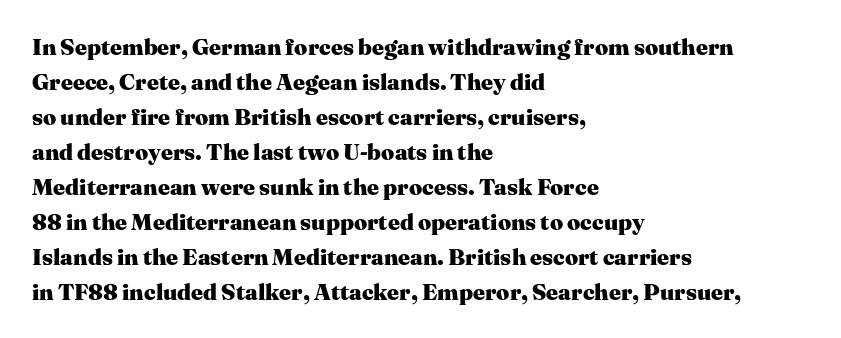
A normal amount of white space separates one row of letters from the next. The lines in this sample share a left origin and differ only in where they stop. Characters follow at the spacing the type designer built in. In terms of weight, the rendering is a true, heavy bold.
